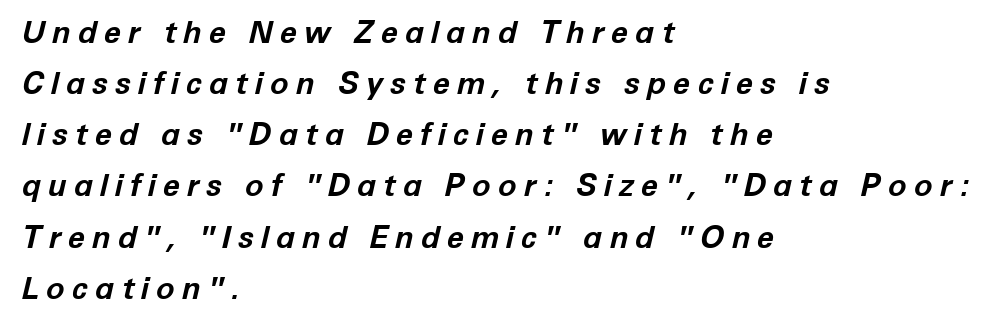
{"italic": "yes", "lean": "right", "slant_degrees": 12, "bold": "yes", "weight": "bold", "width": "normal", "stroke_contrast": "low", "x_height": "medium", "monospaced": "no", "underline": "no", "align": "left", "line_spacing": "normal", "line_spacing_ratio": 1.65, "letter_spacing": "wide", "letter_spacing_em": 0.22, "glyph_px": 31}
